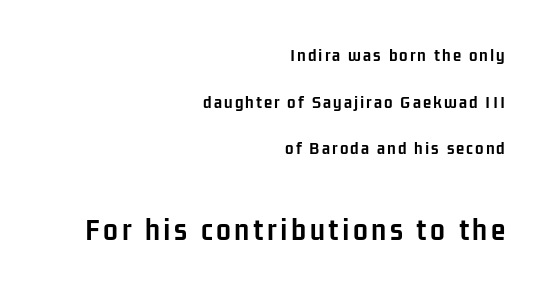
Descenders hang freely into open space. Short and long lines alike share a common ending point at right. Character size in the trailing block exceeds that of the leading block. The line-height multiplier appears high, well above default. This sample has the flowing, uneven cadence of proportional lettering. The lettering holds an erect, upright posture throughout.
